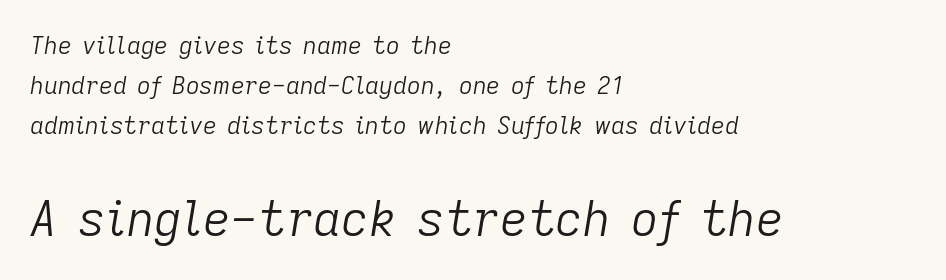
{"italic": "yes", "lean": "right", "slant_degrees": 9, "bold": "no", "weight": "light", "width": "normal", "stroke_contrast": "low", "x_height": "medium", "monospaced": "no", "underline": "no", "align": "left", "line_spacing": "normal", "line_spacing_ratio": 1.67, "letter_spacing": "normal", "letter_spacing_em": 0.0, "larger_block": "second", "size_ratio": 2.0, "glyph_px": 48}
